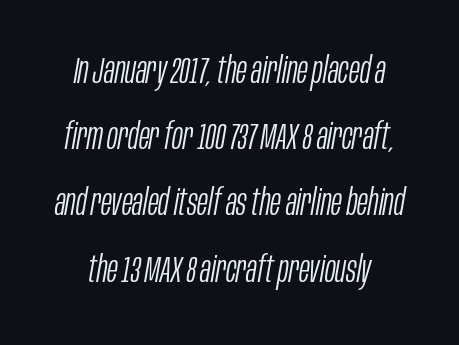
{"italic": "yes", "lean": "right", "slant_degrees": 10, "bold": "no", "weight": "light", "width": "condensed", "stroke_contrast": "low", "x_height": "large", "monospaced": "no", "underline": "no", "line_spacing_ratio": 1.84, "letter_spacing": "normal", "letter_spacing_em": 0.0, "glyph_px": 36}
